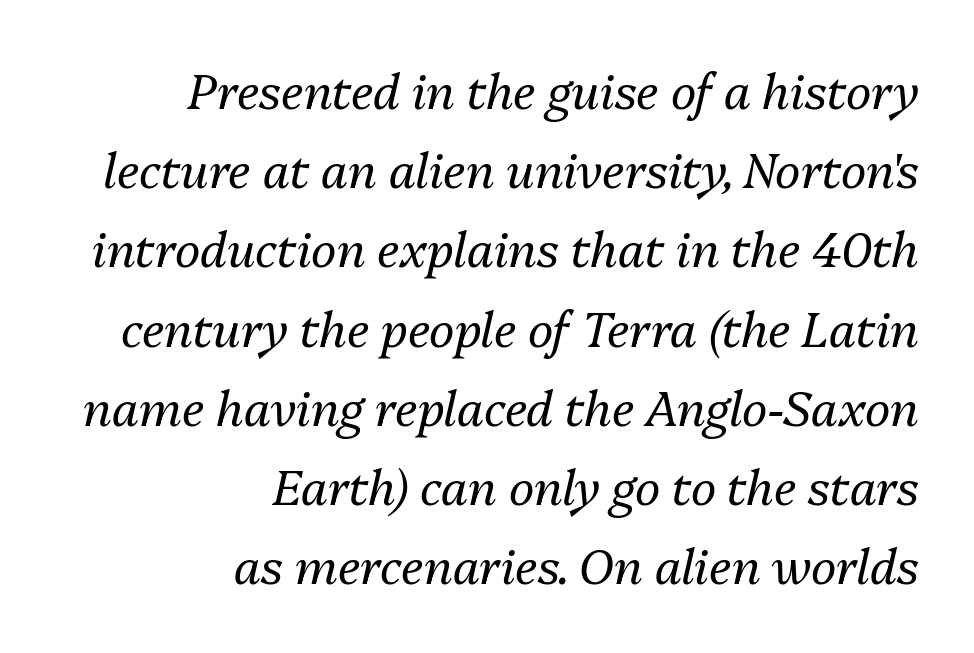
The rendering uses natural spacing where letterforms have individual widths. Students, note that the glyphs here touch the page at normal intervals. The strip under each line holds only bare page. It's the slanting kind of type. Stems and bowls with no extra thickness — not bold.
